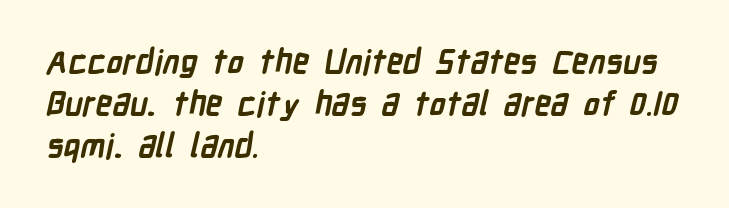
{"serif": "no", "bold": "yes", "weight": "semibold", "width": "condensed", "stroke_contrast": "low", "x_height": "medium", "monospaced": "no", "underline": "no", "align": "left", "line_spacing": "normal", "line_spacing_ratio": 1.27, "letter_spacing": "normal", "letter_spacing_em": 0.0, "glyph_px": 33}
